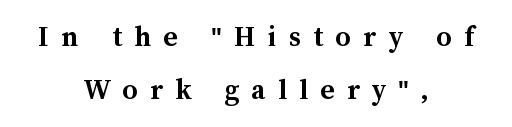
{"italic": "no", "bold": "yes", "weight": "semibold", "width": "normal", "stroke_contrast": "medium", "x_height": "medium", "monospaced": "no", "underline": "no", "align": "center", "line_spacing_ratio": 1.76, "letter_spacing": "wide", "letter_spacing_em": 0.41, "glyph_px": 30}
